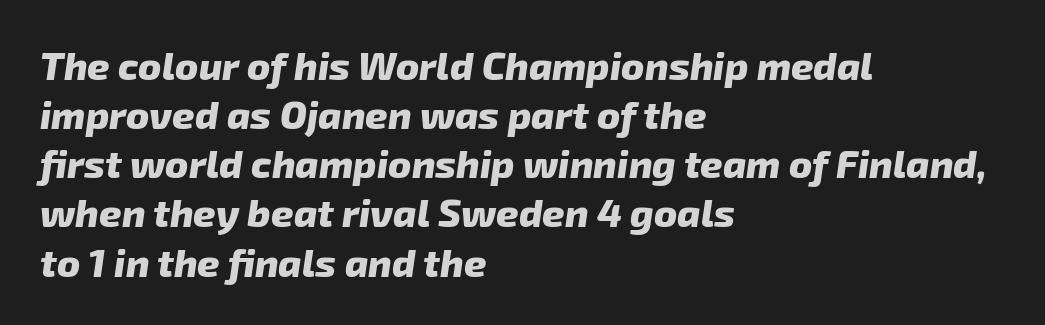
The image shows 39 px heavy sans-serif type; set left-aligned, normal line spacing (1.26x), normal letter spacing, not underlined; low stroke contrast and a medium x-height.
